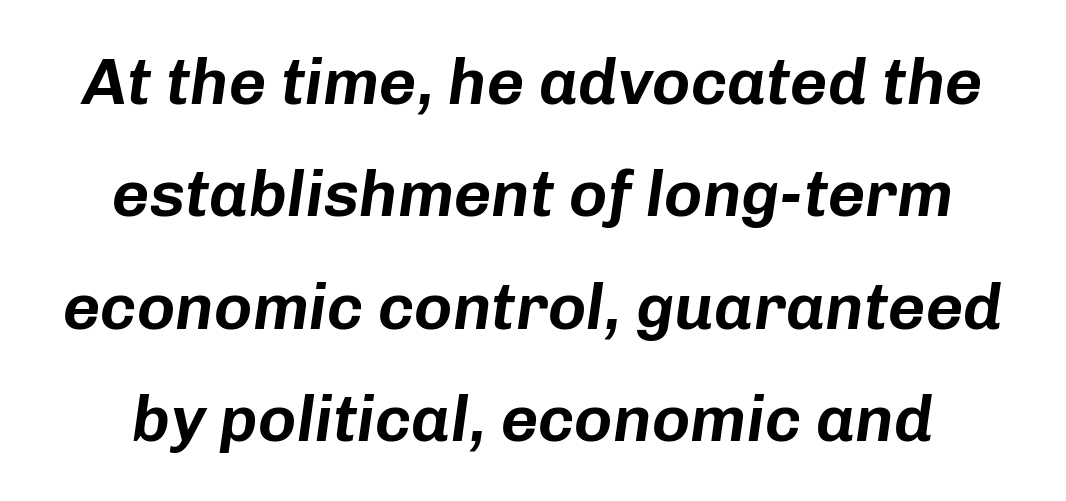
Glance below the letters and you will spot only blank space. Think of a printed novel: that variable character pitch is what you see here. Italic? Definitely — the glyphs are oblique. Each word holds together tightly as a unit, with standard inter-letter gaps.
